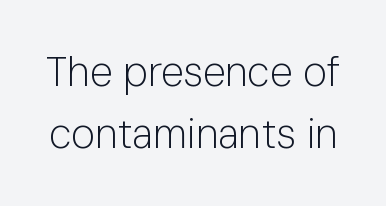
The font family rendered here belongs to the sans-serif group. A bare baseline throughout the passage. This is roman type, the default non-slanted kind. The letterforms sit at book weight or below. Evenly set lines give the paragraph a standard silhouette. Think of a printed novel: that variable character pitch is what you see here.
